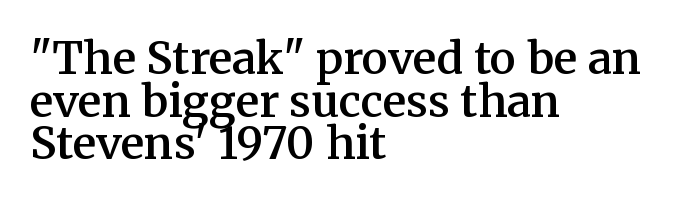
The image shows 44 px semibold serif type, upright; set left-aligned, tight line spacing (0.97x), normal letter spacing, not underlined; medium stroke contrast and a medium x-height.
